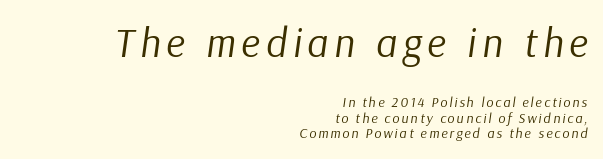
Q: Is the text bold? A: No.
Q: Is the text italic (slanted)? A: Yes, it leans right by about 9 degrees.
Q: Is the text underlined? A: No.
Q: How is the paragraph aligned? A: Right-aligned.
Q: Is the spacing between lines tight, normal or loose? A: Tight.
Q: Which block of text is set in a larger size, the first (top) or the second (bottom)? A: The first (top) one.
Q: Width (condensed, normal, or wide)? A: Normal.
Q: Stroke contrast? A: Low.
Q: x-height? A: Medium.
Q: Monospaced? A: No.
